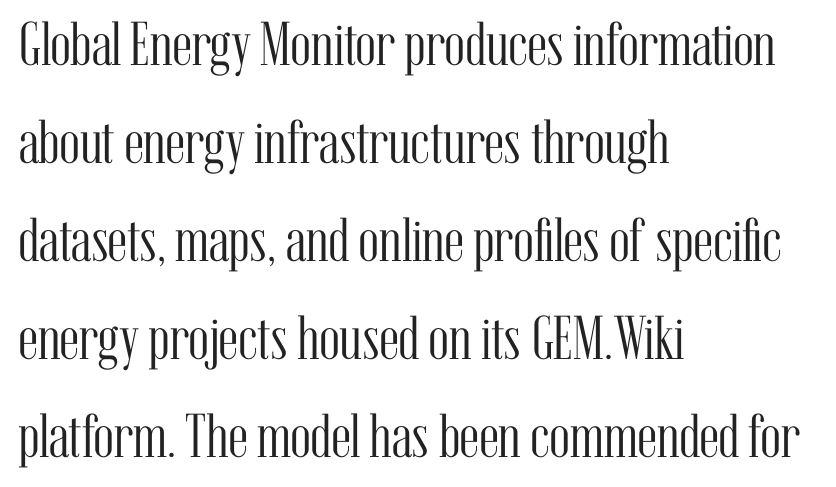
Q: Is the text bold? A: No.
Q: Is the text italic (slanted)? A: No, it is upright.
Q: Is the typeface a serif or a sans-serif typeface? A: Serif.
Q: Is the text underlined? A: No.
Q: How is the paragraph aligned? A: Left-aligned.
Q: Is the spacing between letters normal or unusually wide? A: Normal.
Q: Is the spacing between lines tight, normal or loose? A: Normal.
Q: Width (condensed, normal, or wide)? A: Condensed.
Q: Stroke contrast? A: Medium.
Q: x-height? A: Medium.
Q: Monospaced? A: No.
